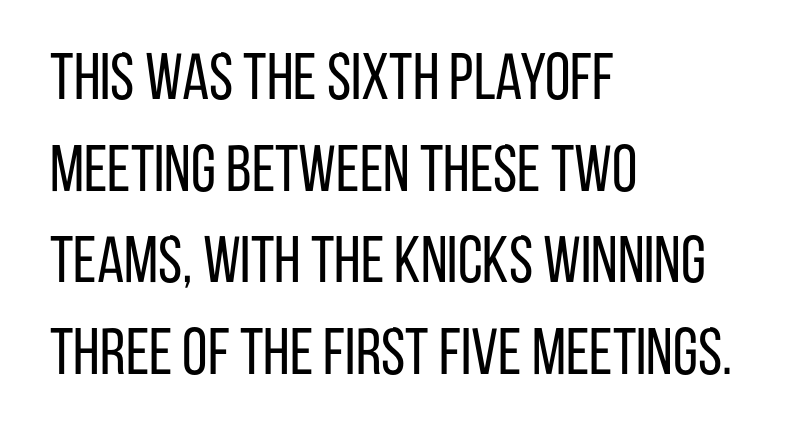
Q: Is the text bold? A: No.
Q: Is the text italic (slanted)? A: No, it is upright.
Q: Is the typeface a serif or a sans-serif typeface? A: Sans-serif.
Q: Is the text underlined? A: No.
Q: How is the paragraph aligned? A: Left-aligned.
Q: Is the spacing between letters normal or unusually wide? A: Normal.
Q: Is the spacing between lines tight, normal or loose? A: Normal.
Q: Width (condensed, normal, or wide)? A: Condensed.
Q: Stroke contrast? A: Low.
Q: x-height? A: Large.
Q: Monospaced? A: No.
